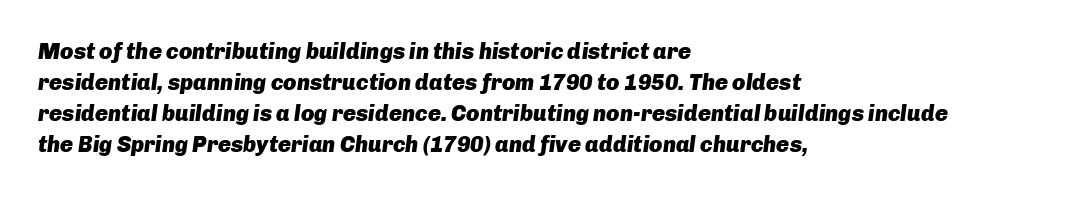
Q: Is the text bold? A: Yes.
Q: Is the text italic (slanted)? A: Yes, it leans right by about 8 degrees.
Q: Is the text underlined? A: No.
Q: How is the paragraph aligned? A: Left-aligned.
Q: Is the spacing between letters normal or unusually wide? A: Normal.
Q: Is the spacing between lines tight, normal or loose? A: Normal.
